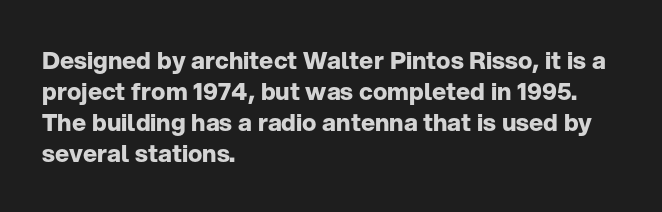
If you measured baseline to baseline, you'd find a middling distance. The specimen reads as upright at a glance. Glyph-to-glyph distance matches everyday printed text. Heavy, bold letterforms. Each row of text sits above clean, open space.
